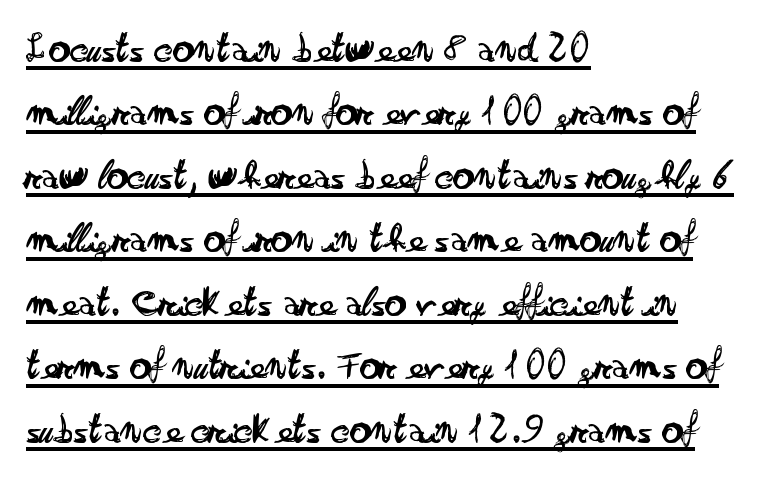
Q: Is the text bold? A: No.
Q: Is the text italic (slanted)? A: No, it is upright.
Q: Is the typeface a serif or a sans-serif typeface? A: Sans-serif.
Q: Is the text underlined? A: Yes.
Q: How is the paragraph aligned? A: Left-aligned.
Q: Is the spacing between letters normal or unusually wide? A: Normal.
Q: Is the spacing between lines tight, normal or loose? A: Normal.
Q: Width (condensed, normal, or wide)? A: Wide.
Q: Stroke contrast? A: Low.
Q: x-height? A: Small.
Q: Monospaced? A: No.
